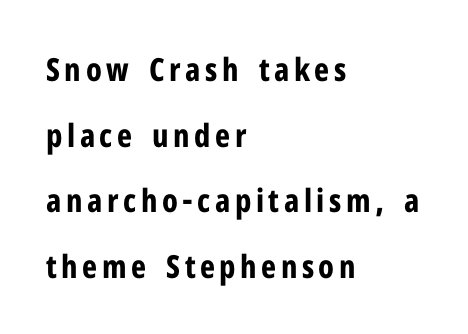
{"serif": "no", "italic": "no", "bold": "yes", "weight": "bold", "width": "condensed", "stroke_contrast": "low", "x_height": "medium", "monospaced": "no", "underline": "no", "align": "left", "line_spacing": "loose", "line_spacing_ratio": 2.05, "glyph_px": 32}
